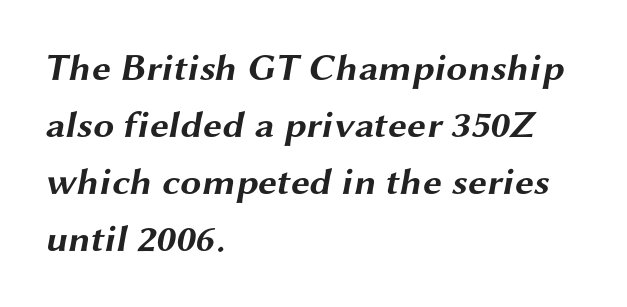
The image shows 38 px bold, wide sans-serif type; set left-aligned, normal line spacing (1.5x), normal letter spacing, not underlined; medium stroke contrast and a medium x-height.
